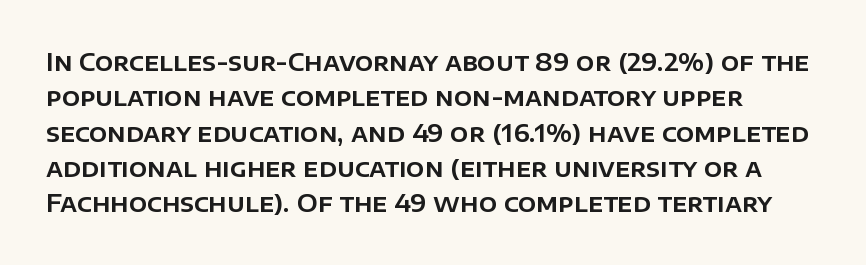
{"italic": "no", "underline": "no", "line_spacing": "normal", "line_spacing_ratio": 1.47, "letter_spacing": "normal", "letter_spacing_em": 0.0, "glyph_px": 24}
